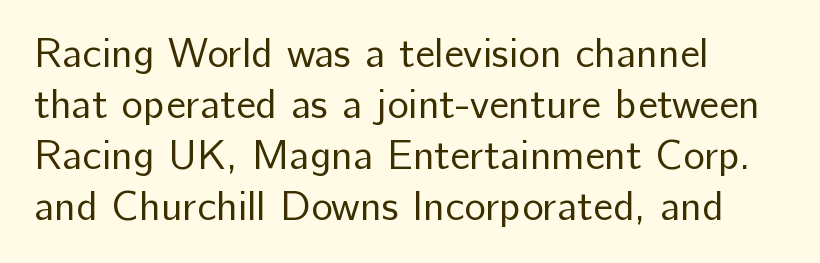
The image shows 41 px regular-weight sans-serif type, upright; set left-aligned, line spacing 1.24x, normal letter spacing, not underlined; low stroke contrast and a medium x-height.
